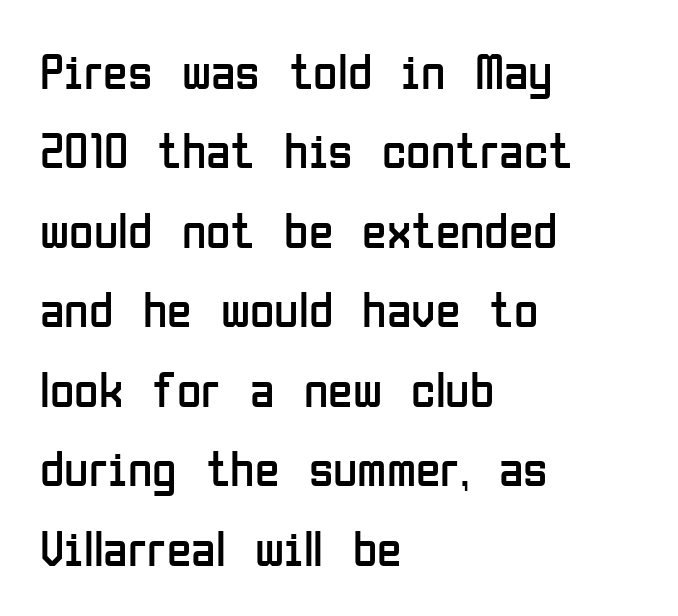
{"serif": "no", "italic": "no", "bold": "no", "weight": "regular", "width": "condensed", "stroke_contrast": "low", "x_height": "medium", "monospaced": "no", "underline": "no", "align": "left", "line_spacing": "normal", "line_spacing_ratio": 1.59, "letter_spacing": "normal", "letter_spacing_em": 0.0, "glyph_px": 50}
